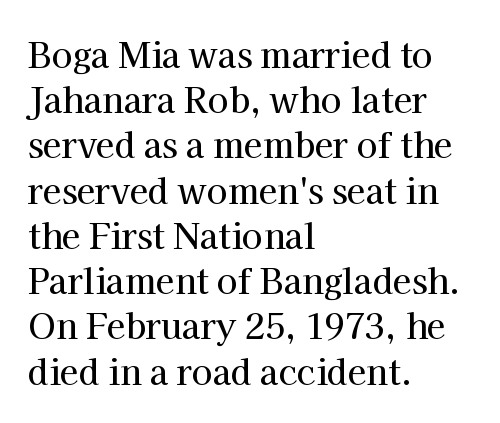
{"serif": "yes", "italic": "no", "width": "normal", "stroke_contrast": "high", "x_height": "medium", "monospaced": "no", "underline": "no", "align": "left", "line_spacing": "normal", "line_spacing_ratio": 1.33, "letter_spacing": "normal", "letter_spacing_em": 0.0, "glyph_px": 34}
